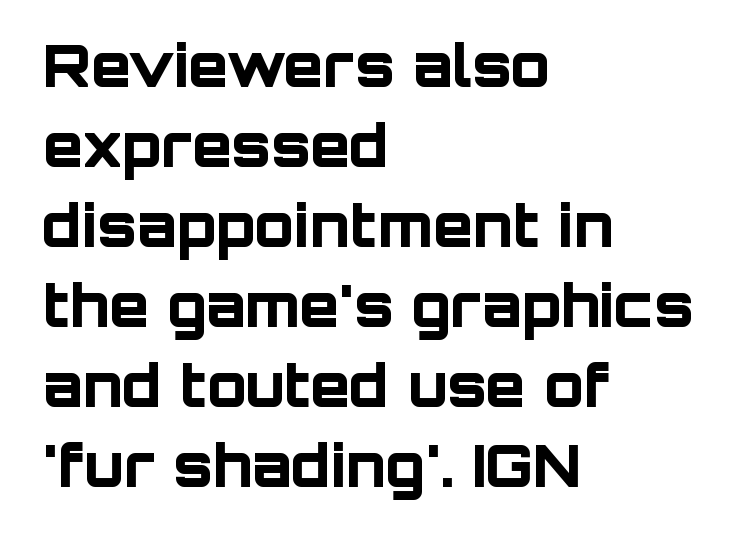
Q: Is the text bold? A: Yes.
Q: Is the text italic (slanted)? A: No, it is upright.
Q: Is the typeface a serif or a sans-serif typeface? A: Sans-serif.
Q: Is the text underlined? A: No.
Q: How is the paragraph aligned? A: Left-aligned.
Q: Is the spacing between letters normal or unusually wide? A: Normal.
Q: Is the spacing between lines tight, normal or loose? A: Normal.
Q: Width (condensed, normal, or wide)? A: Normal.
Q: Stroke contrast? A: Low.
Q: x-height? A: Large.
Q: Monospaced? A: No.
